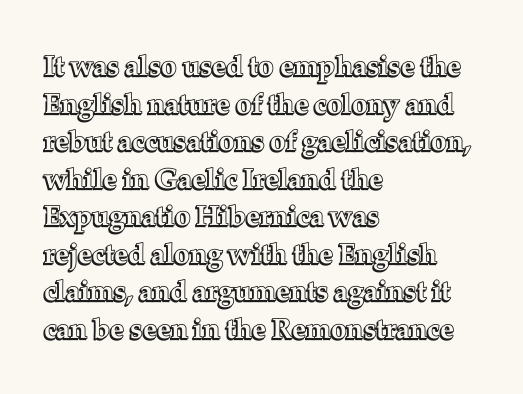
Each word holds together tightly as a unit, with standard inter-letter gaps. Style check: upright. A bare baseline throughout the passage. How would I describe the line gaps? Plain and ordinary. Caption: multi-line text, flush left, ragged right. The face used here is proportionally spaced, like ordinary book or web type.
